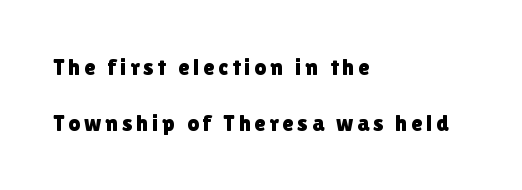
{"italic": "no", "underline": "no", "align": "left", "line_spacing": "loose", "line_spacing_ratio": 2.42, "glyph_px": 23}
